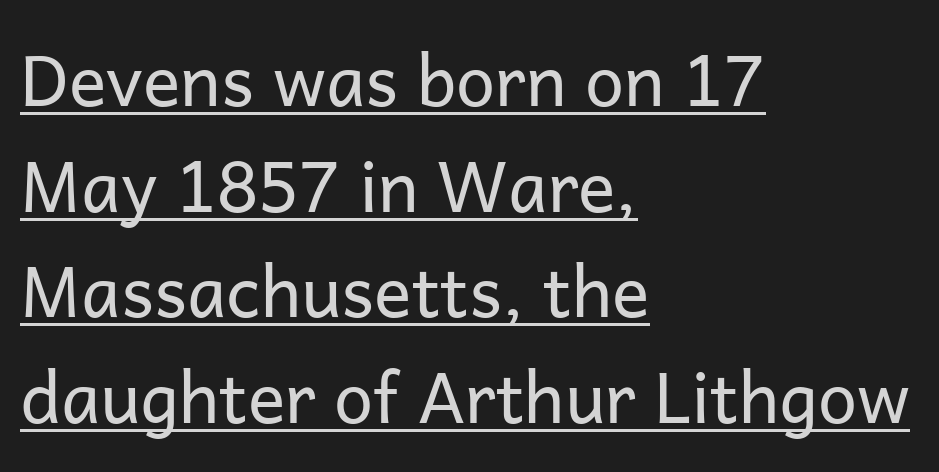
Q: Is the text bold? A: No.
Q: Is the text italic (slanted)? A: No, it is upright.
Q: Is the typeface a serif or a sans-serif typeface? A: Sans-serif.
Q: Is the text underlined? A: Yes.
Q: How is the paragraph aligned? A: Left-aligned.
Q: Is the spacing between letters normal or unusually wide? A: Normal.
Q: Is the spacing between lines tight, normal or loose? A: Normal.
Q: Width (condensed, normal, or wide)? A: Normal.
Q: Stroke contrast? A: Low.
Q: x-height? A: Medium.
Q: Monospaced? A: No.
